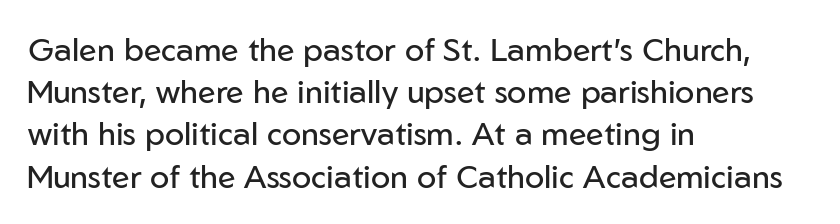
{"serif": "no", "italic": "no", "bold": "no", "weight": "regular", "width": "normal", "stroke_contrast": "low", "x_height": "medium", "monospaced": "no", "underline": "no", "align": "left", "line_spacing": "normal", "line_spacing_ratio": 1.32, "letter_spacing": "normal", "letter_spacing_em": 0.0, "glyph_px": 32}
